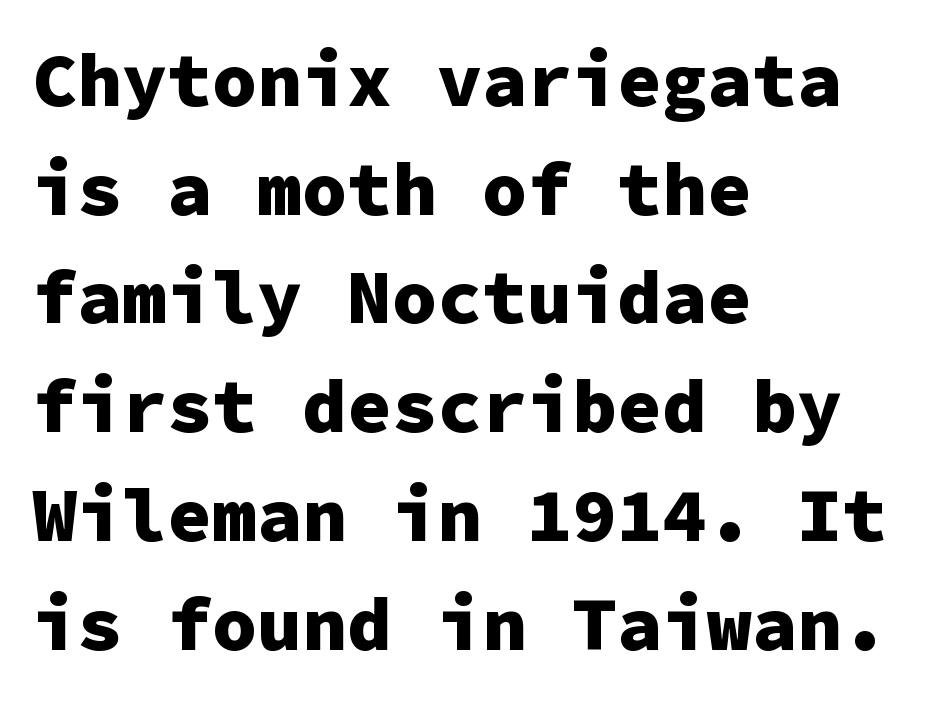
The area under the type is left untouched. Vertically, the passage feels balanced, rows spaced as you'd expect. Typesetter's note: full bold, strokes at maximum text heaviness. No extra tracking has been applied to these lines. Every row of glyphs begins at an identical x-position on the left.
